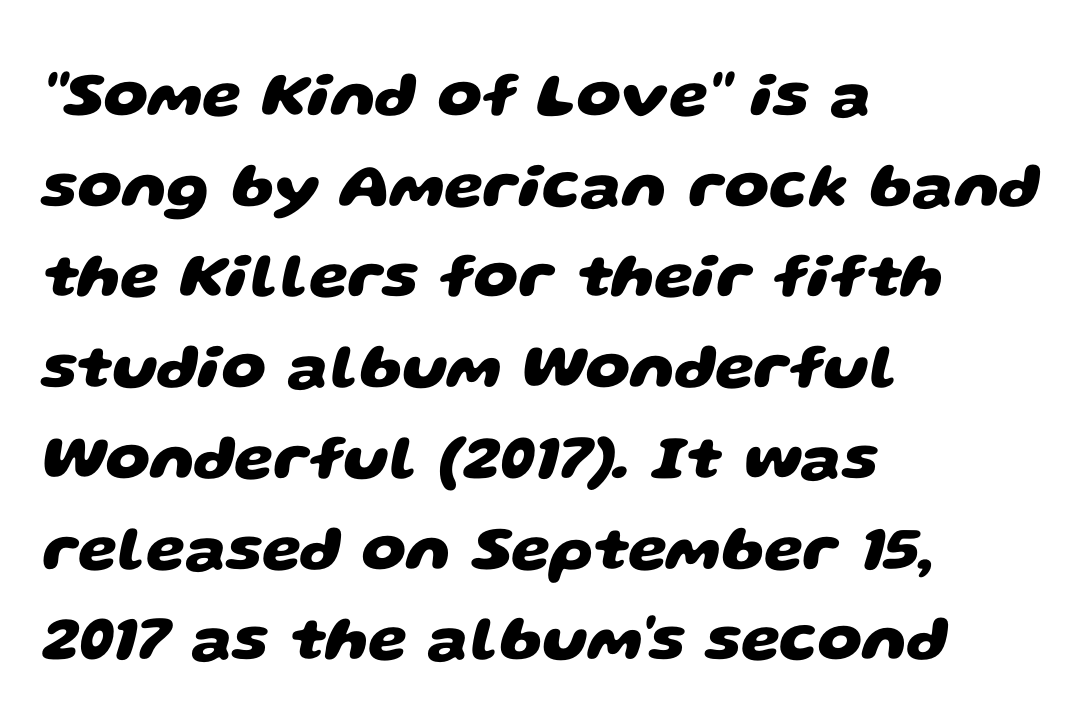
Q: Is the text bold? A: Yes.
Q: Is the typeface a serif or a sans-serif typeface? A: Sans-serif.
Q: Is the text underlined? A: No.
Q: How is the paragraph aligned? A: Left-aligned.
Q: Is the spacing between letters normal or unusually wide? A: Normal.
Q: Is the spacing between lines tight, normal or loose? A: Normal.
Q: Width (condensed, normal, or wide)? A: Wide.
Q: Stroke contrast? A: Low.
Q: x-height? A: Large.
Q: Monospaced? A: No.
